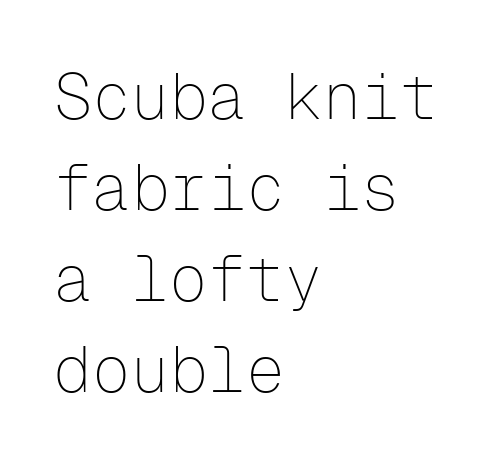
Q: Is the text bold? A: No.
Q: Is the text italic (slanted)? A: No, it is upright.
Q: Is the typeface a serif or a sans-serif typeface? A: Sans-serif.
Q: Is the text underlined? A: No.
Q: How is the paragraph aligned? A: Left-aligned.
Q: Is the spacing between letters normal or unusually wide? A: Normal.
Q: Is the spacing between lines tight, normal or loose? A: Normal.
Q: Width (condensed, normal, or wide)? A: Normal.
Q: Stroke contrast? A: Low.
Q: x-height? A: Medium.
Q: Monospaced? A: Yes.
